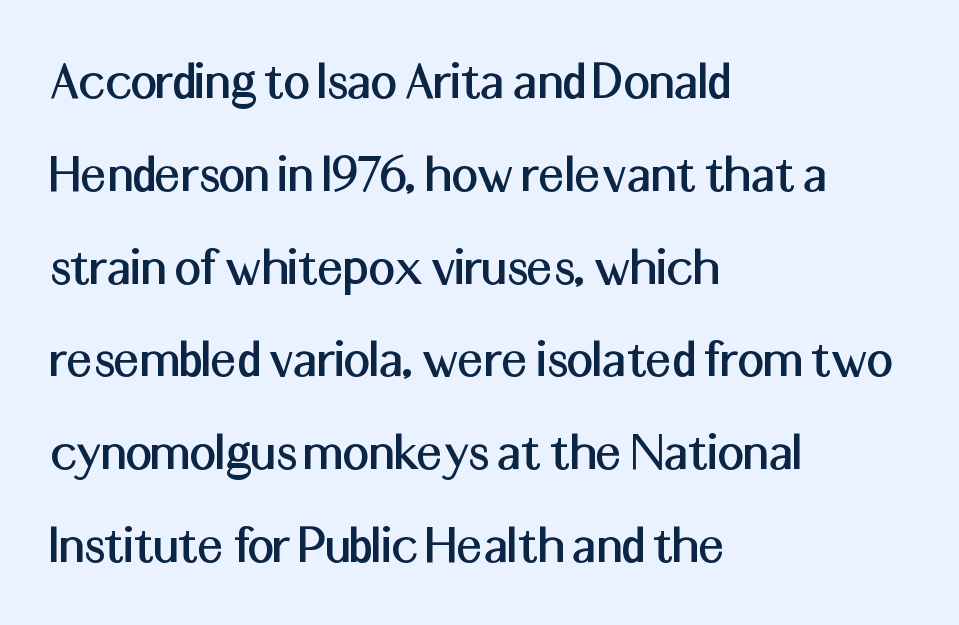
Italic: no, the glyphs are upright roman. Unmarked baselines from the first word to the last. You could not count columns in this text — the font is proportionally spaced. Students, observe: this is what conventionally led text looks like. The tracking reads as untouched default to a designer's eye.
